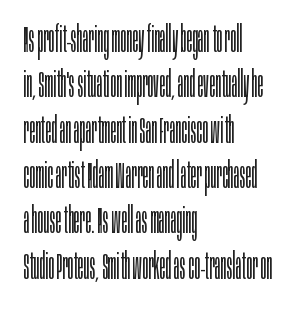
{"serif": "no", "italic": "no", "bold": "no", "weight": "light", "width": "condensed", "stroke_contrast": "low", "x_height": "large", "monospaced": "no", "underline": "no", "align": "left", "line_spacing": "normal", "line_spacing_ratio": 1.26, "letter_spacing": "normal", "letter_spacing_em": 0.0, "glyph_px": 36}
